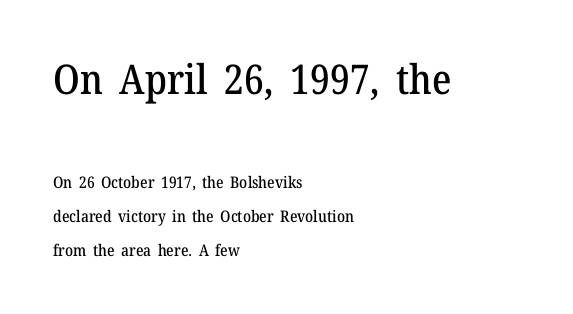
The image shows 41 px serif type, upright; set left-aligned, loose line spacing (2.11x), normal letter spacing, not underlined; the first (top) block is 2.56x larger; medium stroke contrast and a medium x-height.
